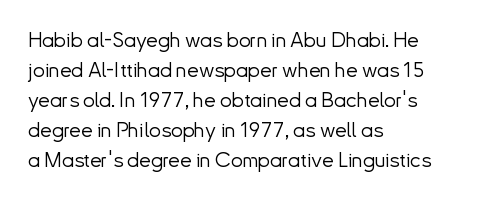
Q: Is the text bold? A: No.
Q: Is the text italic (slanted)? A: No, it is upright.
Q: Is the text underlined? A: No.
Q: How is the paragraph aligned? A: Left-aligned.
Q: Is the spacing between letters normal or unusually wide? A: Normal.
Q: Is the spacing between lines tight, normal or loose? A: Normal.
